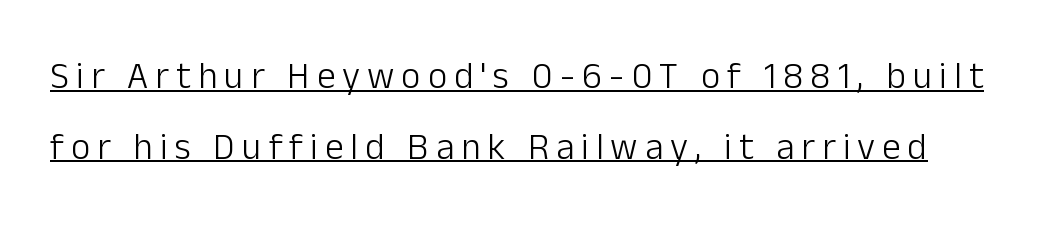
The image shows 37 px light sans-serif type, upright; set loose line spacing (1.91x), underlined; low stroke contrast and a medium x-height.
